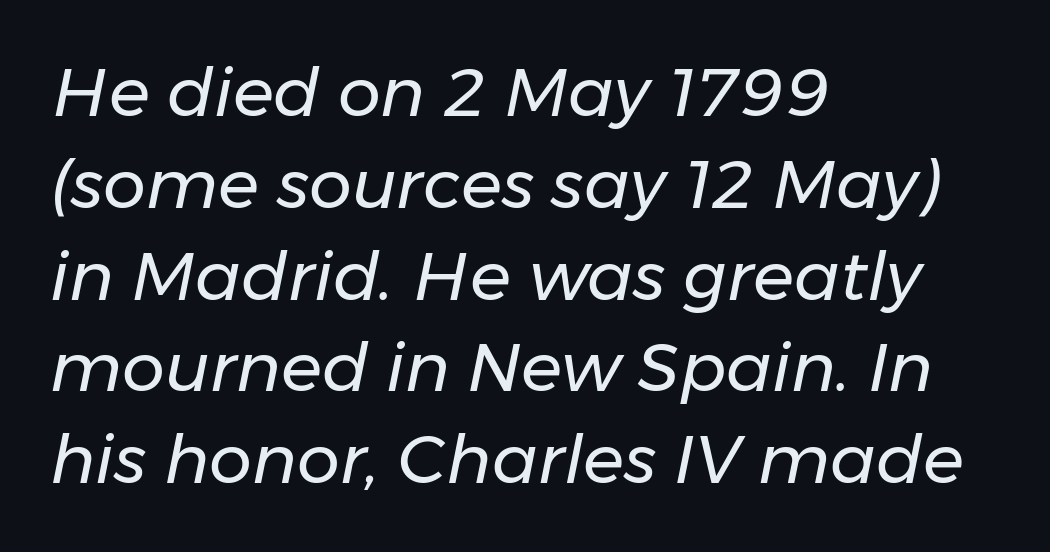
The image shows 68 px regular-weight type, italic (leaning right); set left-aligned, normal line spacing (1.35x), normal letter spacing, not underlined; low stroke contrast and a medium x-height.
